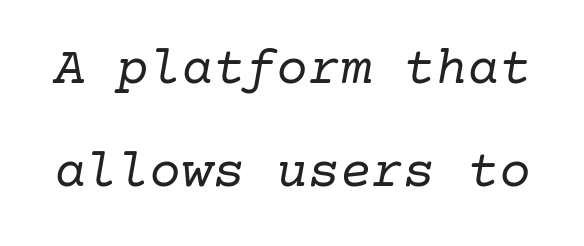
Q: Is the text bold? A: No.
Q: Is the text italic (slanted)? A: Yes, it leans right by about 10 degrees.
Q: Is the typeface a serif or a sans-serif typeface? A: Serif.
Q: Is the text underlined? A: No.
Q: Is the spacing between letters normal or unusually wide? A: Normal.
Q: Is the spacing between lines tight, normal or loose? A: Loose.
Q: Width (condensed, normal, or wide)? A: Normal.
Q: Stroke contrast? A: Low.
Q: x-height? A: Medium.
